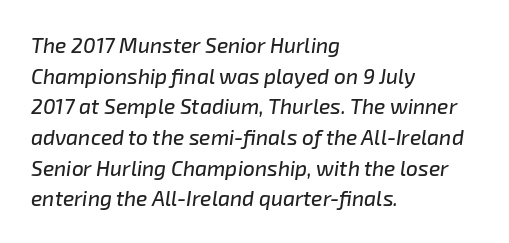
The image shows 21 px text type, italic (leaning right); set left-aligned, normal line spacing (1.46x), normal letter spacing, not underlined.
